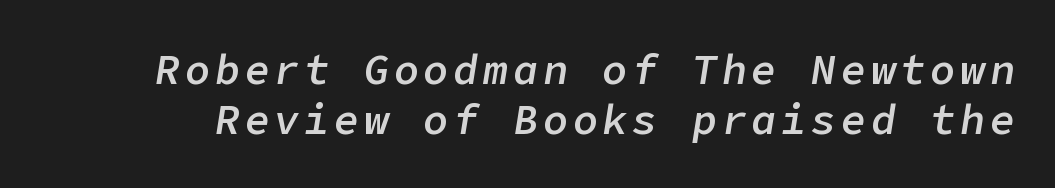
The image shows 42 px semibold type, italic (leaning right); set line spacing 1.18x, not underlined; low stroke contrast and a medium x-height.
